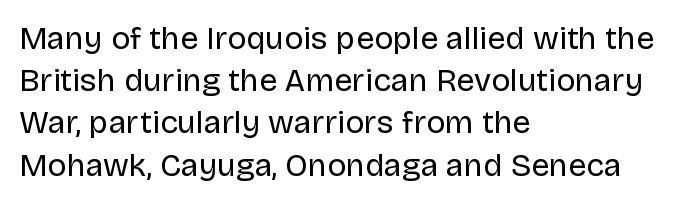
Nothing unusual about the tracking: characters are spaced as the font intends. Typeset ragged right — the left edge is the straight one. To sum up the face: it is a sans, with no serifs. Italic? Not at all — the glyphs are vertical.
